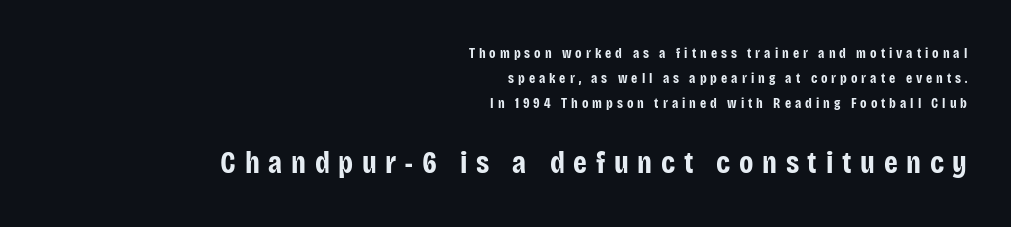
Q: Is the text bold? A: Yes.
Q: Is the text italic (slanted)? A: No, it is upright.
Q: Is the typeface a serif or a sans-serif typeface? A: Sans-serif.
Q: Is the text underlined? A: No.
Q: How is the paragraph aligned? A: Right-aligned.
Q: Is the spacing between letters normal or unusually wide? A: Unusually wide.
Q: Which block of text is set in a larger size, the first (top) or the second (bottom)? A: The second (bottom) one.
Q: Width (condensed, normal, or wide)? A: Condensed.
Q: Stroke contrast? A: Low.
Q: x-height? A: Large.
Q: Monospaced? A: No.
